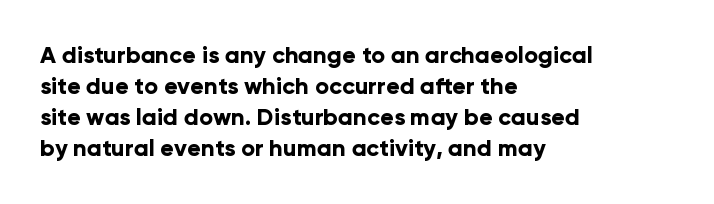
The image shows 23 px bold type, upright; set left-aligned, normal line spacing (1.35x), normal letter spacing, not underlined.
